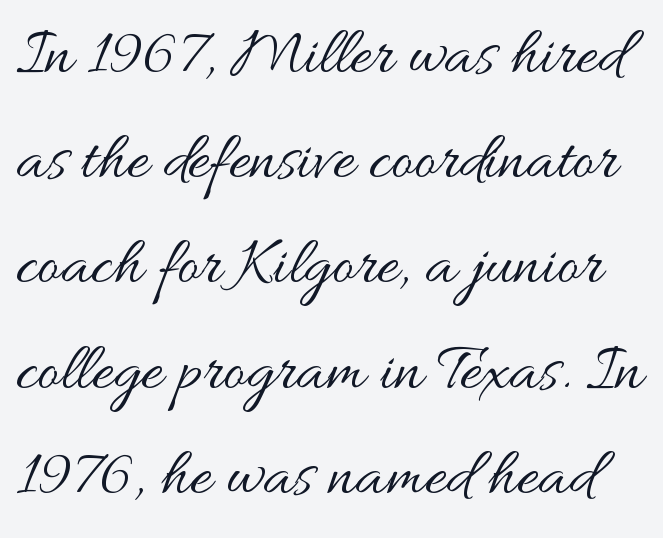
{"bold": "no", "weight": "regular", "width": "wide", "stroke_contrast": "medium", "x_height": "small", "monospaced": "no", "underline": "no", "line_spacing": "normal", "line_spacing_ratio": 1.57, "letter_spacing": "normal", "letter_spacing_em": 0.0, "glyph_px": 67}
